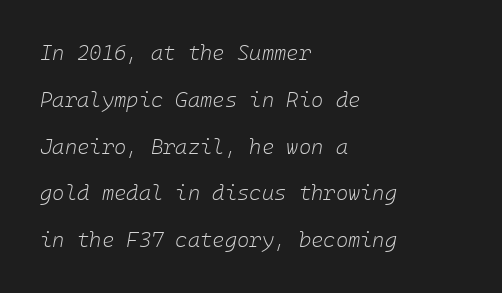
Compared with ordinary roman type, these characters are visibly tilted. Horizontally, the lines are justified to the leading edge only. Look at the tracking — it's just the regular setting, nothing added. Bare-footed words on every line. The cut favours lightness, reaching ordinary text weight at its darkest. One glance says open: line gaps are wider than usual.
